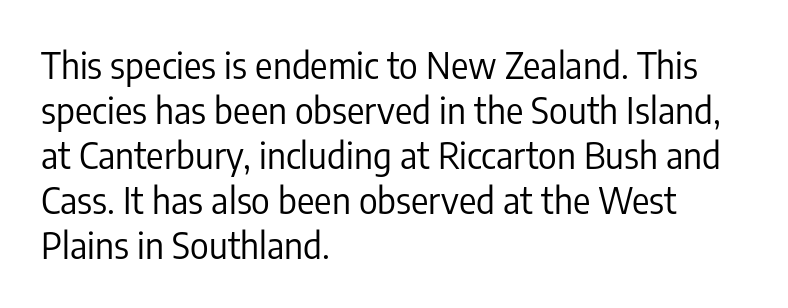
Lines of text with bare space underneath. Examine the stroke ends and you'll find no serifs. The passage shown is typed in a proportional face where columns would drift. Short and long lines alike share a common starting point at left. The letters stand upright; this is a roman face. No letter is thick-stroked: the sample isn't bold.
